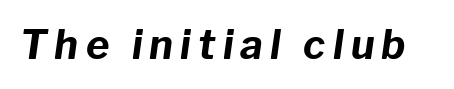
{"italic": "yes", "lean": "right", "slant_degrees": 8, "bold": "yes", "weight": "bold", "width": "normal", "stroke_contrast": "low", "x_height": "medium", "monospaced": "no", "underline": "no", "glyph_px": 40}
